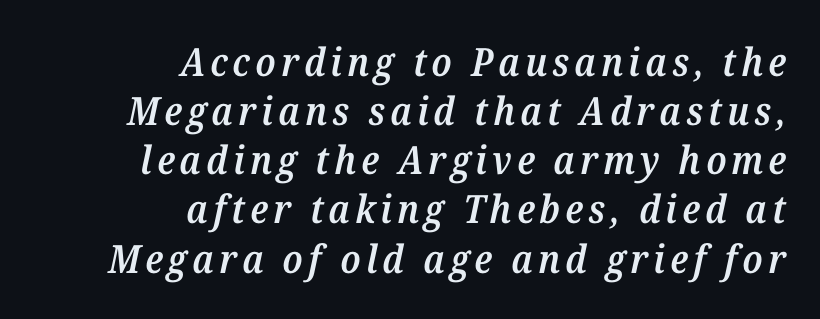
The image shows 39 px semibold serif type, italic (leaning right); set right-aligned, normal line spacing (1.26x), not underlined; medium stroke contrast and a medium x-height.
